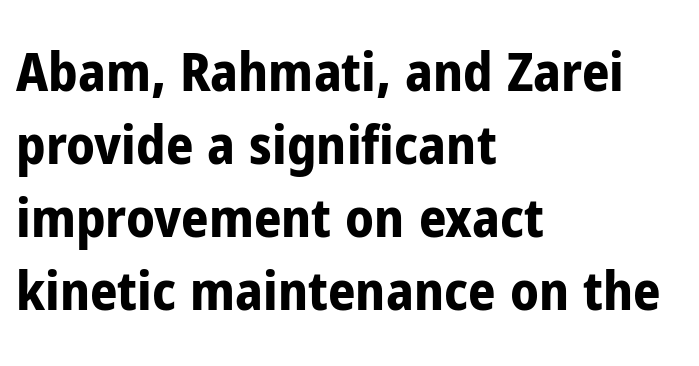
{"serif": "no", "italic": "no", "bold": "yes", "weight": "bold", "width": "condensed", "stroke_contrast": "low", "x_height": "medium", "monospaced": "no", "underline": "no", "align": "left", "line_spacing": "normal", "line_spacing_ratio": 1.35, "letter_spacing": "normal", "letter_spacing_em": 0.0, "glyph_px": 54}
